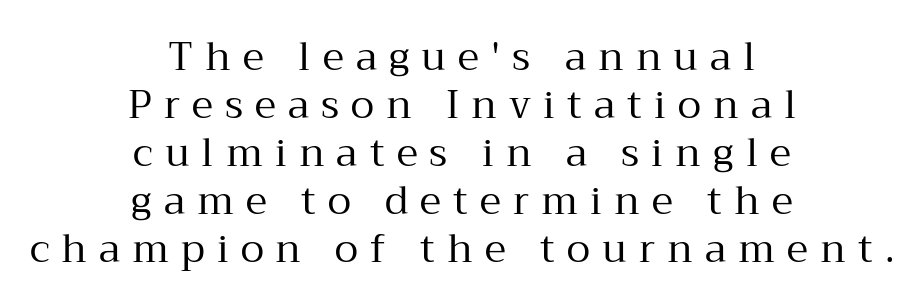
{"serif": "yes", "italic": "no", "bold": "no", "weight": "regular", "width": "normal", "stroke_contrast": "medium", "x_height": "medium", "monospaced": "no", "underline": "no", "align": "center", "line_spacing_ratio": 1.23, "letter_spacing": "wide", "letter_spacing_em": 0.31, "glyph_px": 39}
